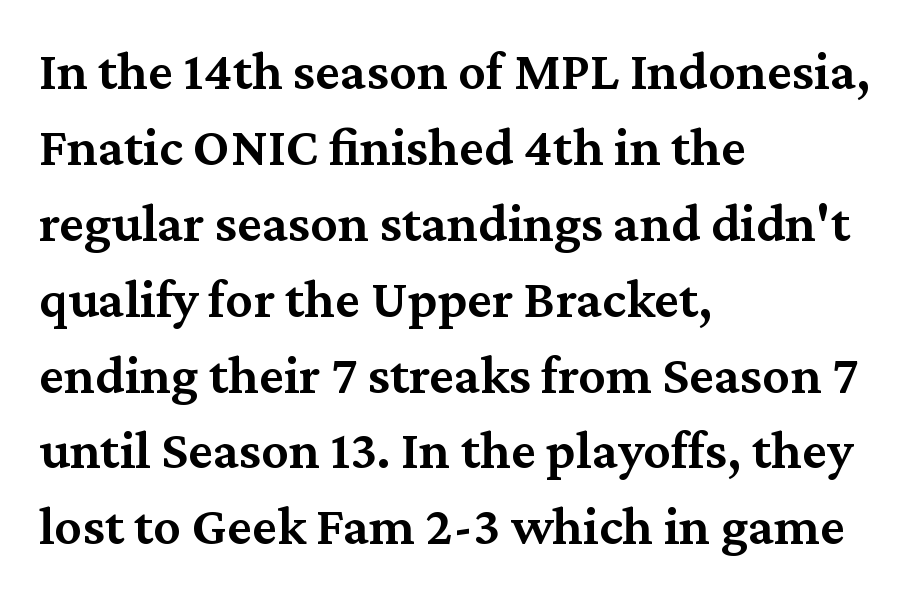
This is moderately heavy type, rendered in semibold. The type is set solid horizontally, with unmodified tracking. Vertical strokes here are truly vertical. Looks like regular typesetting: each glyph gets only the width it needs.
